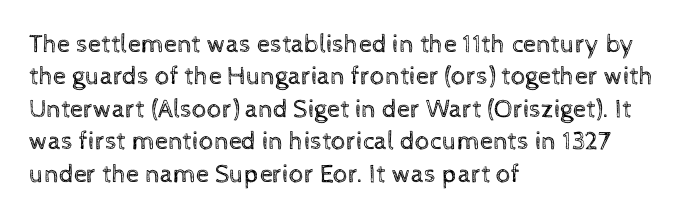
Q: Is the text bold? A: No.
Q: Is the text italic (slanted)? A: No, it is upright.
Q: Is the text underlined? A: No.
Q: How is the paragraph aligned? A: Left-aligned.
Q: Is the spacing between letters normal or unusually wide? A: Normal.
Q: Is the spacing between lines tight, normal or loose? A: Normal.
